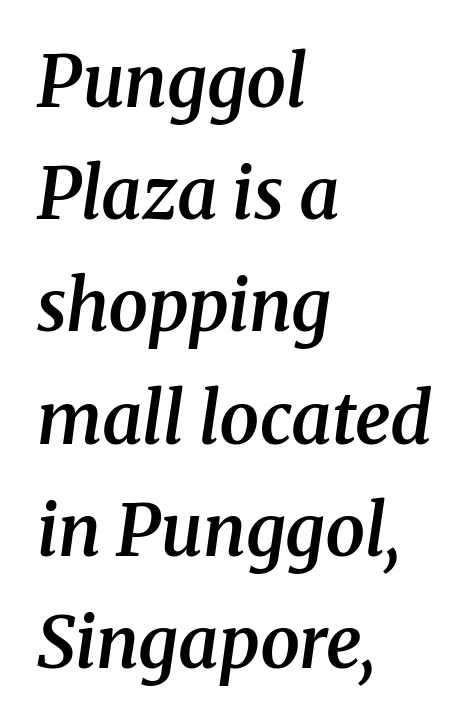
The image shows 71 px semibold serif type, italic (leaning right); set left-aligned, normal line spacing (1.58x), normal letter spacing, not underlined; medium stroke contrast and a medium x-height.
